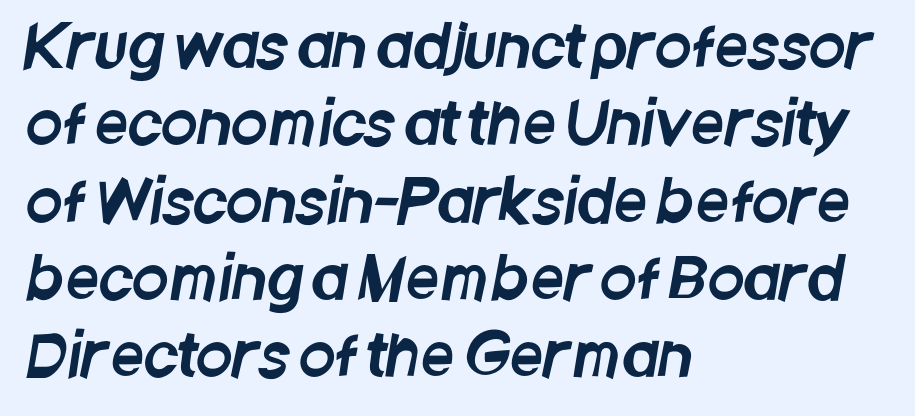
These lines sit exactly where default settings would place them. Compared with typical body copy, the letter spacing here is the same. To sum up the face: it is a sans, with no serifs. All the whitespace from short lines collects on the right. These lines are rendered in a variable-pitch font. Descender tails drop into unmarked territory.
